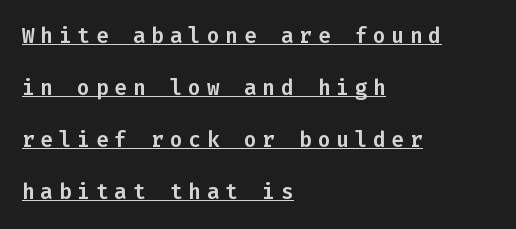
Alignment: flush left. The rendering inserts visible extra space after every character. Summary of vertical rhythm: relaxed, with wide interline spacing. Unlike italic type, these characters show no tilt at all. Has an underline been added? It has.
